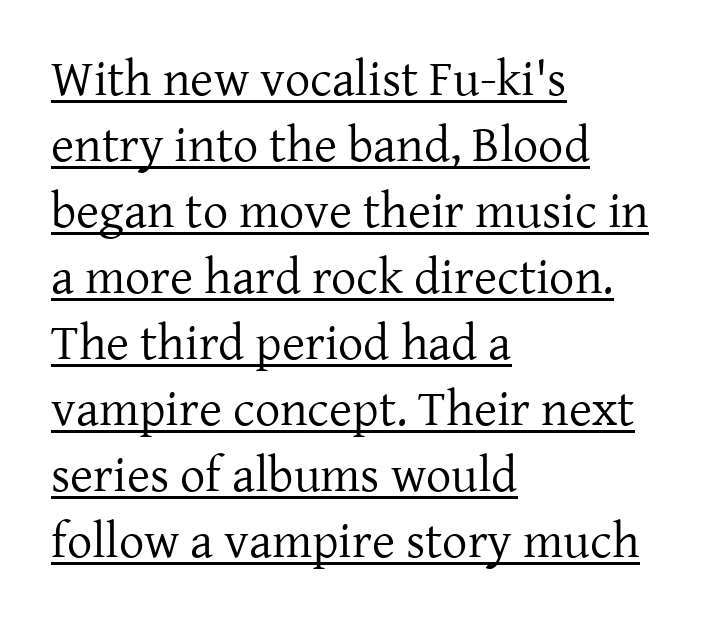
The image shows 50 px regular-weight serif type, upright; set left-aligned, normal line spacing (1.32x), normal letter spacing, underlined; low stroke contrast and a medium x-height.
